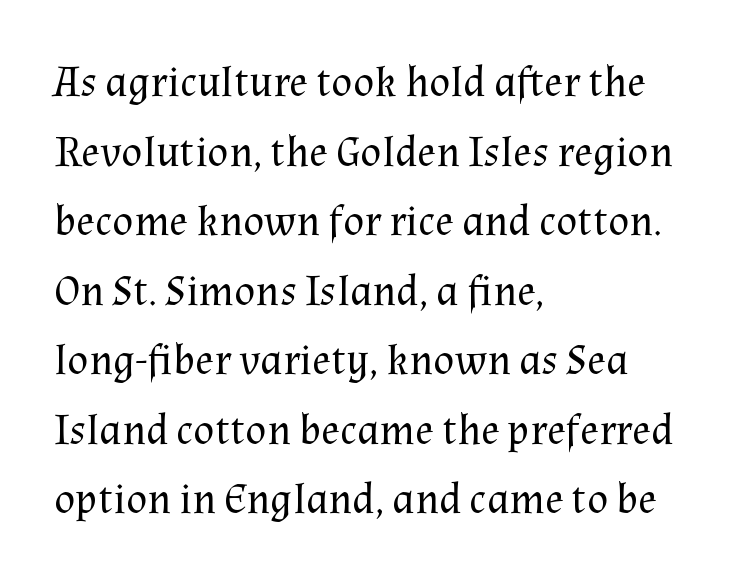
The image shows 44 px regular-weight type, upright; set left-aligned, normal line spacing (1.58x), normal letter spacing, not underlined; medium stroke contrast and a medium x-height.
